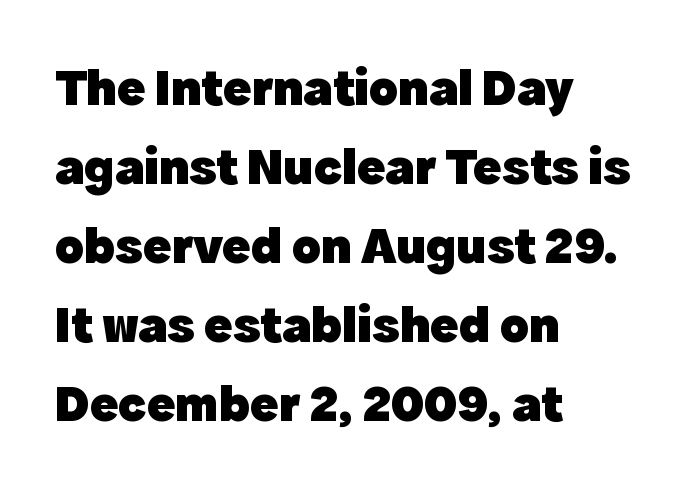
Q: Is the text bold? A: Yes.
Q: Is the text italic (slanted)? A: No, it is upright.
Q: Is the typeface a serif or a sans-serif typeface? A: Sans-serif.
Q: Is the text underlined? A: No.
Q: How is the paragraph aligned? A: Left-aligned.
Q: Is the spacing between letters normal or unusually wide? A: Normal.
Q: Is the spacing between lines tight, normal or loose? A: Normal.
Q: Width (condensed, normal, or wide)? A: Normal.
Q: x-height? A: Medium.
Q: Monospaced? A: No.
